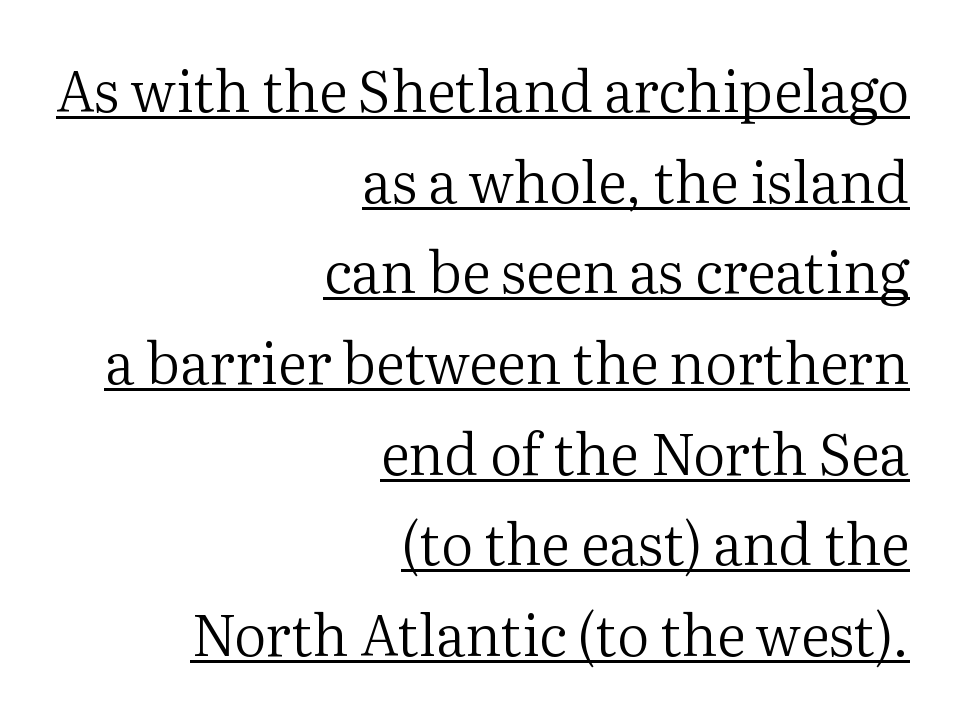
Q: Is the text bold? A: No.
Q: Is the text italic (slanted)? A: No, it is upright.
Q: Is the typeface a serif or a sans-serif typeface? A: Serif.
Q: Is the text underlined? A: Yes.
Q: How is the paragraph aligned? A: Right-aligned.
Q: Is the spacing between letters normal or unusually wide? A: Normal.
Q: Is the spacing between lines tight, normal or loose? A: Normal.
Q: Width (condensed, normal, or wide)? A: Normal.
Q: Stroke contrast? A: Medium.
Q: x-height? A: Medium.
Q: Monospaced? A: No.
